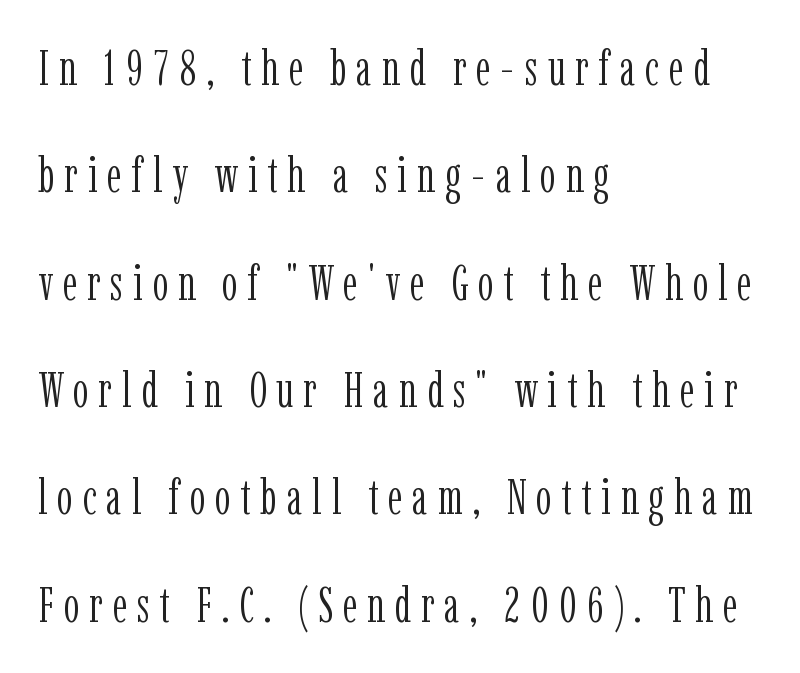
Q: Is the text bold? A: No.
Q: Is the text italic (slanted)? A: No, it is upright.
Q: Is the typeface a serif or a sans-serif typeface? A: Serif.
Q: Is the text underlined? A: No.
Q: How is the paragraph aligned? A: Left-aligned.
Q: Is the spacing between letters normal or unusually wide? A: Unusually wide.
Q: Is the spacing between lines tight, normal or loose? A: Loose.
Q: Width (condensed, normal, or wide)? A: Condensed.
Q: Stroke contrast? A: Low.
Q: x-height? A: Medium.
Q: Monospaced? A: No.
